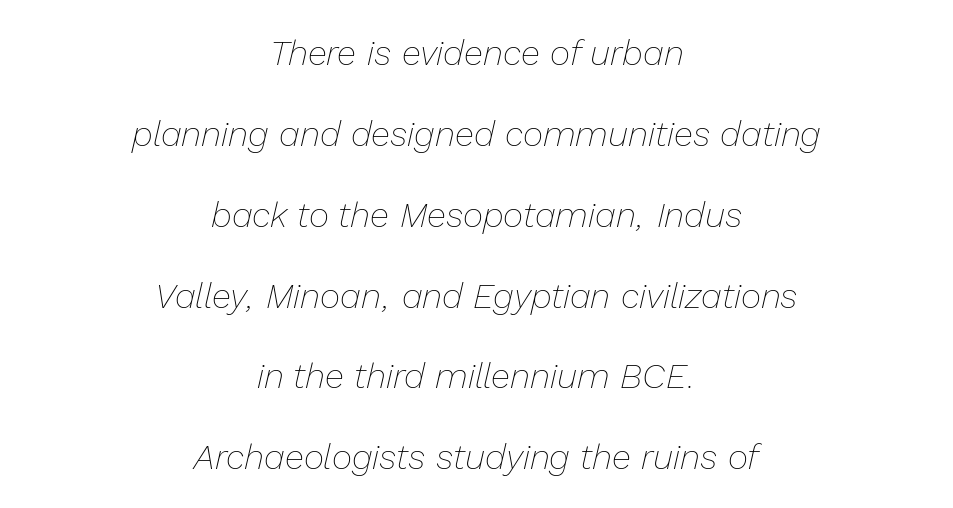
Rendered with sloped, italic letterforms. The text block is weighted toward neither margin, spreading evenly from the middle. Compared with typical body copy, the letter spacing here is the same. The cut favours lightness, reaching ordinary text weight at its darkest. Words float on clear page, feet unadorned. Is this a fixed-width face? No — the glyphs have proportional, varying widths.
